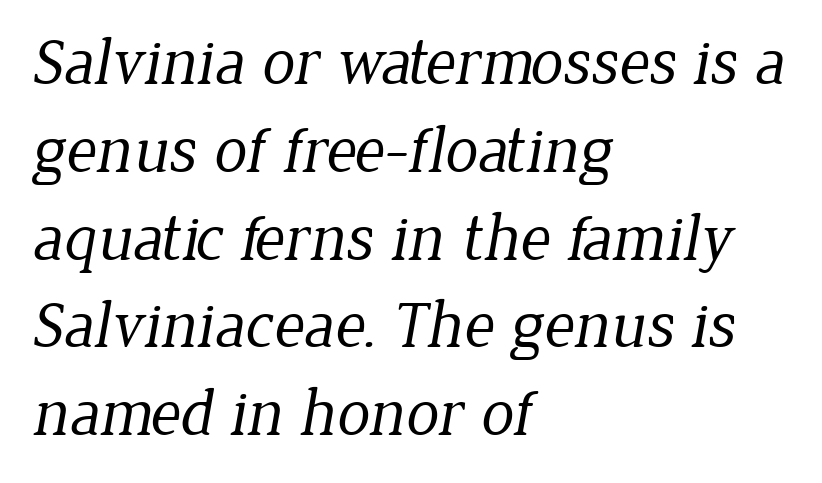
{"serif": "yes", "bold": "no", "weight": "regular", "width": "normal", "stroke_contrast": "low", "x_height": "medium", "monospaced": "no", "underline": "no", "align": "left", "line_spacing": "normal", "line_spacing_ratio": 1.33, "letter_spacing": "normal", "letter_spacing_em": 0.0, "glyph_px": 66}
